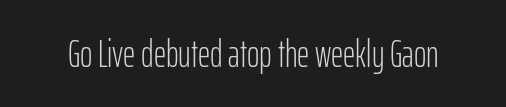
{"serif": "no", "italic": "no", "bold": "no", "weight": "light", "width": "condensed", "stroke_contrast": "low", "x_height": "medium", "monospaced": "no", "underline": "no", "letter_spacing": "normal", "letter_spacing_em": 0.0, "glyph_px": 38}
